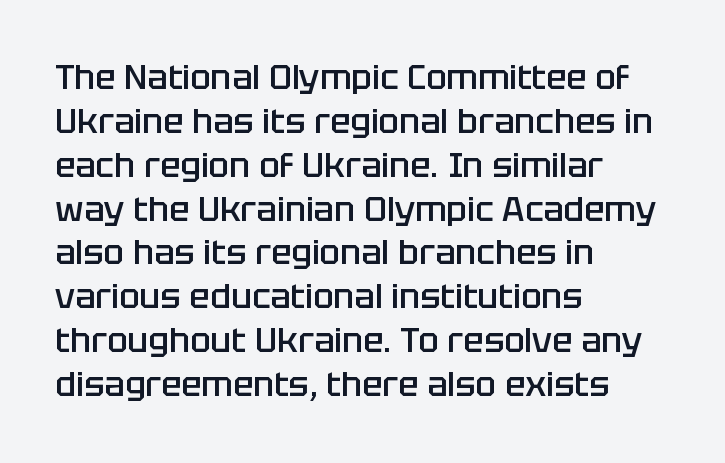
These lines stack with their left ends in a neat column. Serifs: no, the terminals of the letterforms are clean. Moderately thickened strokes mark this as semibold type. Every stem runs plumb, perpendicular to the baseline. Tracking value appears to be zero — textbook default spacing.
